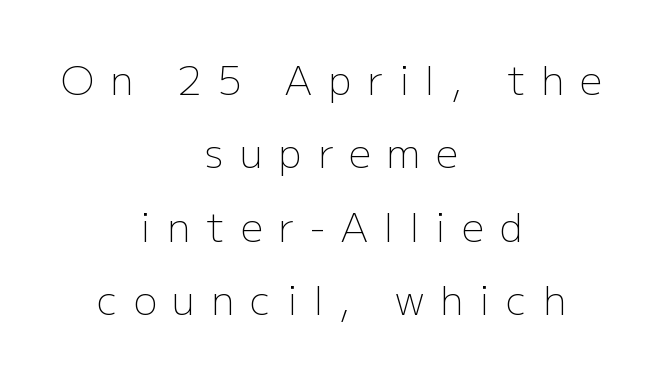
Letter spacing: wide. Style check: upright. Rule under the text: the space is simply empty. Ink coverage per letter is moderate at most. Here the designer chose a conventional face with non-uniform glyph widths. The whitespace from short lines is split evenly between both sides.
